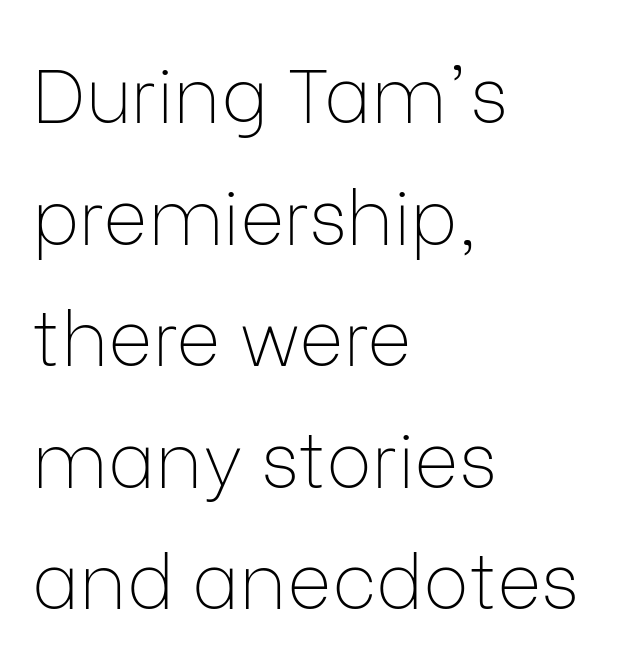
Looks like regular typesetting: each glyph gets only the width it needs. Only glyphs here, with clear space below each row. If you measured baseline to baseline, you'd find a middling distance. Alignment: flush left.
